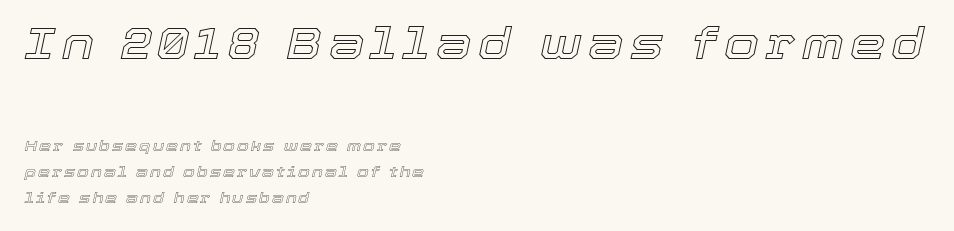
Q: Is the text italic (slanted)? A: Yes, it leans right by about 12 degrees.
Q: Is the text underlined? A: No.
Q: How is the paragraph aligned? A: Left-aligned.
Q: Which block of text is set in a larger size, the first (top) or the second (bottom)? A: The first (top) one.
Q: Width (condensed, normal, or wide)? A: Normal.
Q: x-height? A: Medium.
Q: Monospaced? A: No.
